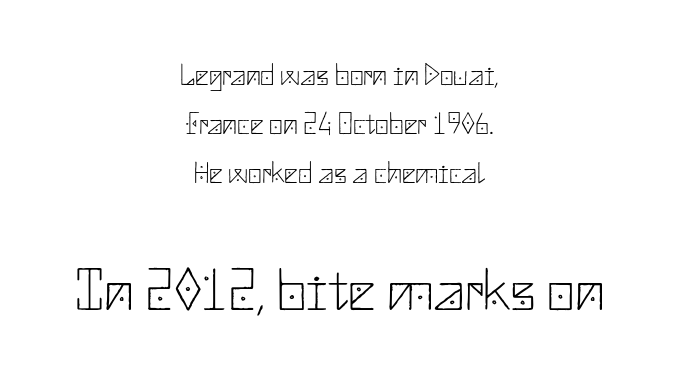
Q: Is the text bold? A: No.
Q: Is the text italic (slanted)? A: No, it is upright.
Q: Is the typeface a serif or a sans-serif typeface? A: Sans-serif.
Q: Is the text underlined? A: No.
Q: How is the paragraph aligned? A: Centered.
Q: Is the spacing between letters normal or unusually wide? A: Normal.
Q: Is the spacing between lines tight, normal or loose? A: Normal.
Q: Which block of text is set in a larger size, the first (top) or the second (bottom)? A: The second (bottom) one.
Q: Width (condensed, normal, or wide)? A: Normal.
Q: Stroke contrast? A: Low.
Q: x-height? A: Small.
